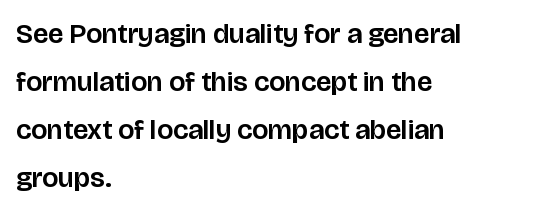
Note the varied advance widths — an 'i' is clearly narrower than an 'm'. This is roman type, the default non-slanted kind. The glyphs in this specimen are sans serif. Here the glyphs are tracked normally, forming tight word shapes. Leftover space on each line is placed entirely after the last word. Descender tails drop into unmarked territory.
